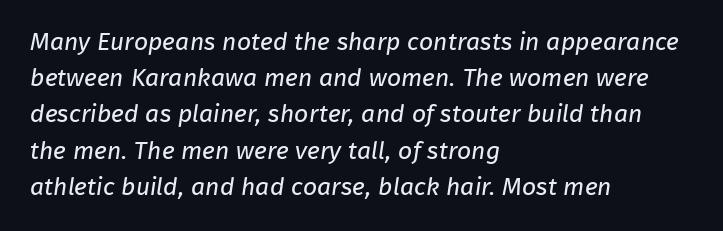
{"bold": "no", "underline": "no", "align": "left", "line_spacing": "normal", "line_spacing_ratio": 1.45, "letter_spacing": "normal", "letter_spacing_em": 0.0, "glyph_px": 25}
